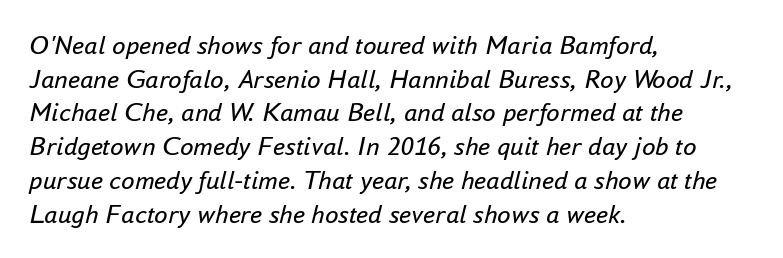
{"italic": "yes", "lean": "right", "slant_degrees": 16, "bold": "no", "underline": "no", "align": "left", "line_spacing": "normal", "line_spacing_ratio": 1.25, "letter_spacing": "normal", "letter_spacing_em": 0.0, "glyph_px": 27}
